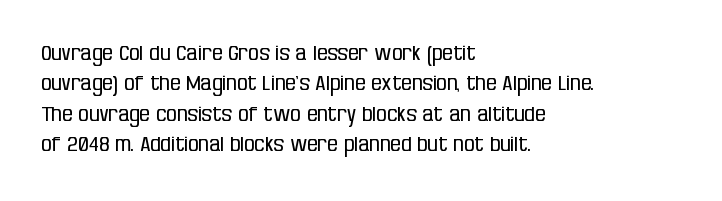
{"italic": "no", "bold": "no", "underline": "no", "align": "left", "line_spacing": "normal", "line_spacing_ratio": 1.45, "letter_spacing": "normal", "letter_spacing_em": 0.0, "glyph_px": 21}
